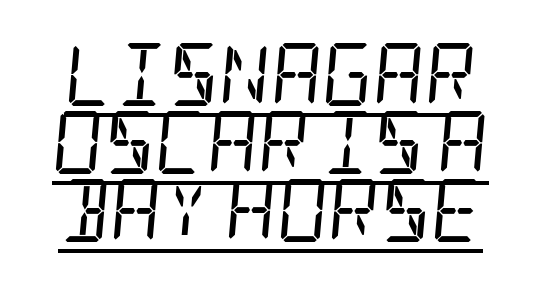
The image shows 63 px regular-weight, condensed serif type, italic (leaning right); set tight line spacing (1.08x), normal letter spacing, underlined; low stroke contrast and a large x-height.
